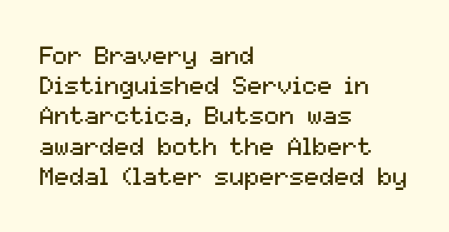
Q: Is the text bold? A: No.
Q: Is the text italic (slanted)? A: No, it is upright.
Q: Is the text underlined? A: No.
Q: How is the paragraph aligned? A: Left-aligned.
Q: Is the spacing between letters normal or unusually wide? A: Normal.
